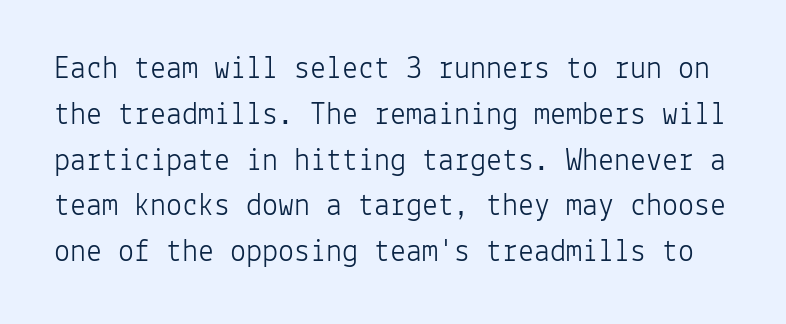
Students, note that the glyphs here touch the page at normal intervals. Ordinary non-slanted type is in use. The baseline area is clear. Baseline-to-baseline distance is the conventional proportion of letter height. Here the designer chose a console-style face with uniform glyph widths.
